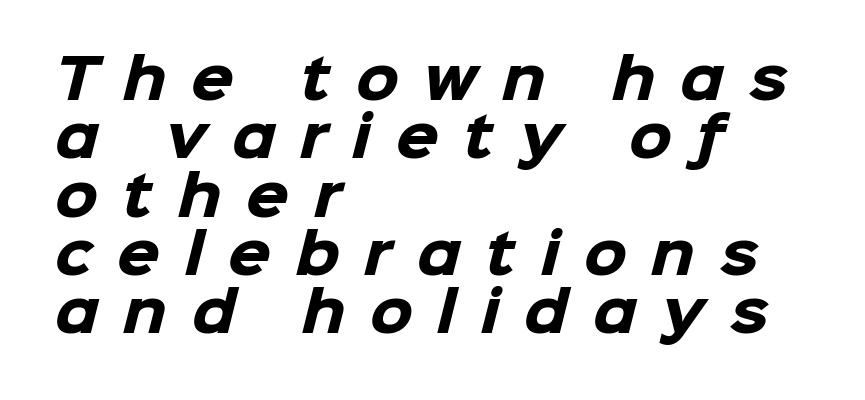
Q: Is the text bold? A: Yes.
Q: Is the typeface a serif or a sans-serif typeface? A: Sans-serif.
Q: Is the text underlined? A: No.
Q: How is the paragraph aligned? A: Left-aligned.
Q: Is the spacing between letters normal or unusually wide? A: Unusually wide.
Q: Is the spacing between lines tight, normal or loose? A: Tight.
Q: Width (condensed, normal, or wide)? A: Normal.
Q: Stroke contrast? A: Low.
Q: x-height? A: Medium.
Q: Monospaced? A: No.
